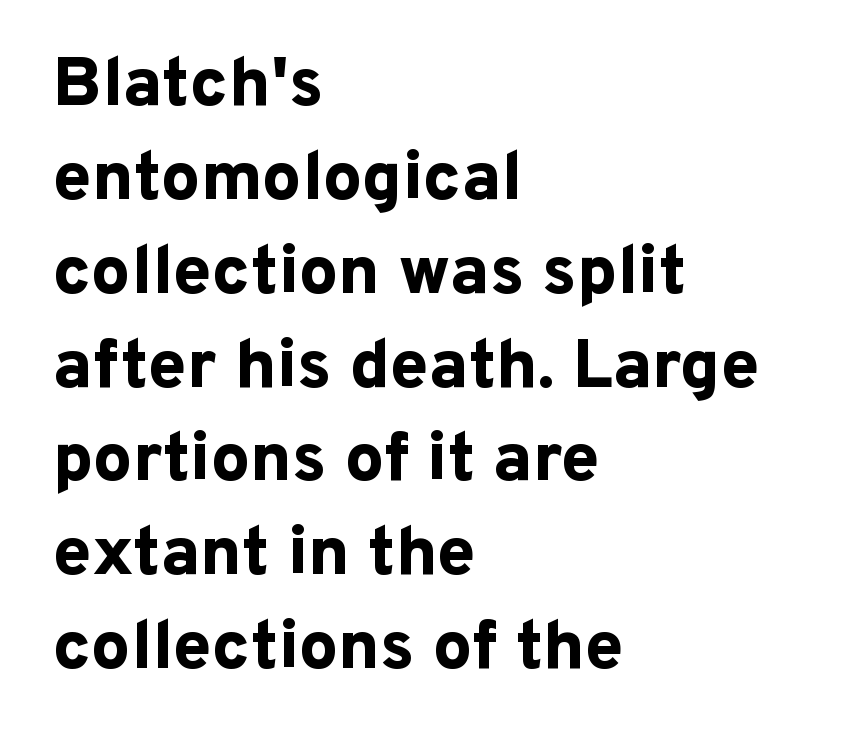
The passage shown is typed in a proportional face where columns would drift. The specimen omits any rule beneath the text block's lines. The designer left line spacing at the default. Heft: maximum for text — a bold.
